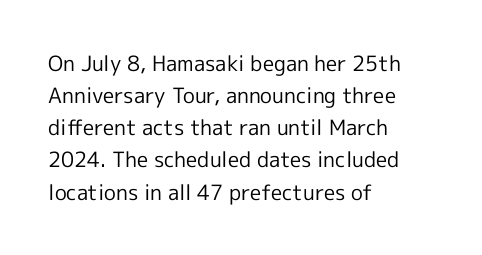
The image shows 21 px text type, upright; set left-aligned, normal line spacing (1.53x), normal letter spacing, not underlined.
